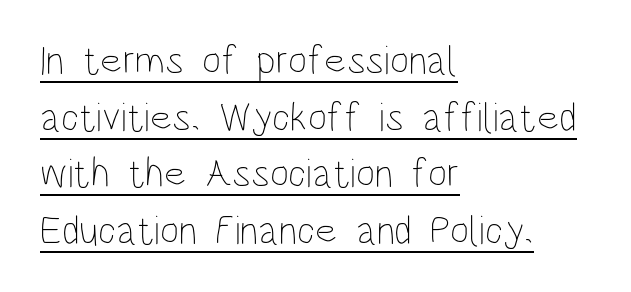
The image shows 41 px thin, condensed type, upright; set left-aligned, normal line spacing (1.38x), normal letter spacing, underlined; low stroke contrast and a large x-height.
